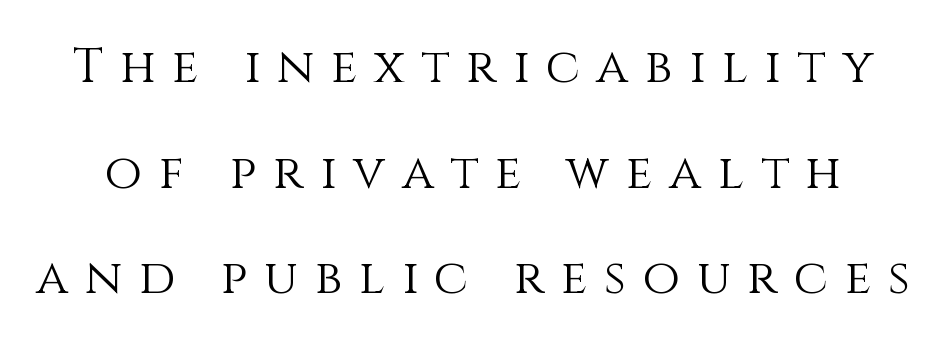
It's the straight-up-and-down kind of type. Students, note that the glyphs here are deliberately spaced far apart. The passage shown stacks its lines with a broad gap. The strokes carry an ordinary text weight at most.
